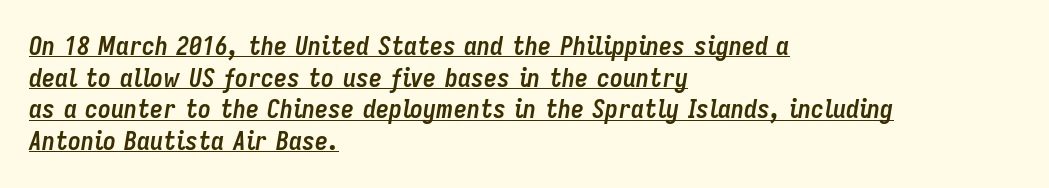
The image shows 26 px bold type, italic (leaning right); set left-aligned, line spacing 1.22x, normal letter spacing, underlined.
